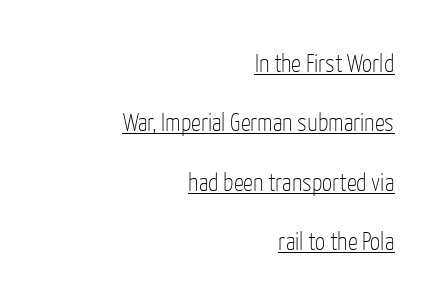
Q: Is the text bold? A: No.
Q: Is the text italic (slanted)? A: No, it is upright.
Q: Is the text underlined? A: Yes.
Q: How is the paragraph aligned? A: Right-aligned.
Q: Is the spacing between letters normal or unusually wide? A: Normal.
Q: Is the spacing between lines tight, normal or loose? A: Loose.
